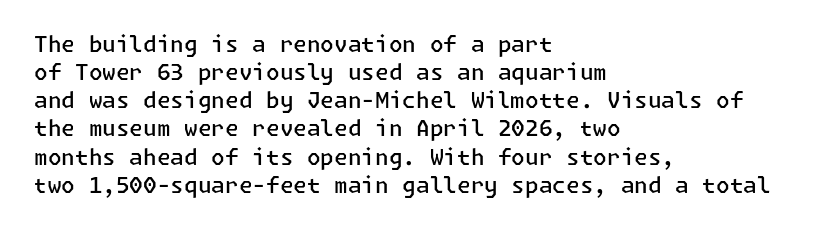
Quick note: underline off. Left-aligned paragraph, ragged on the right. Nope, not italic — everything's standing straight. The line texture is even and compact thanks to regular tracking. Successive baselines arrive at the customary interval. Firm but not heavy-handed strokes: this text is semibold.
